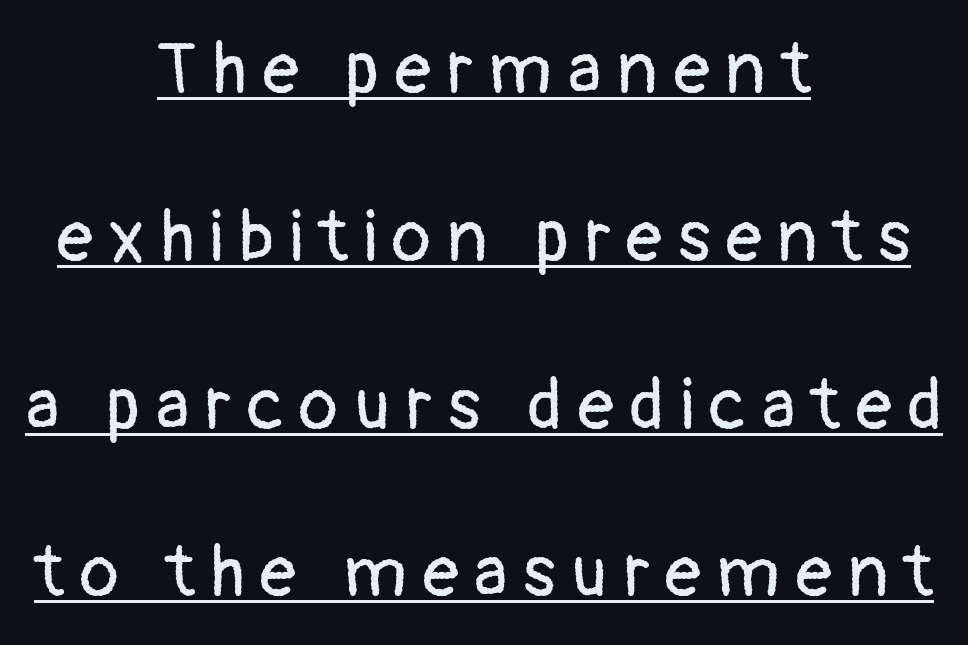
The image shows 72 px regular-weight sans-serif type, upright; set centered, loose line spacing (2.33x), unusually wide letter spacing (+0.22 em), underlined; low stroke contrast and a medium x-height.
